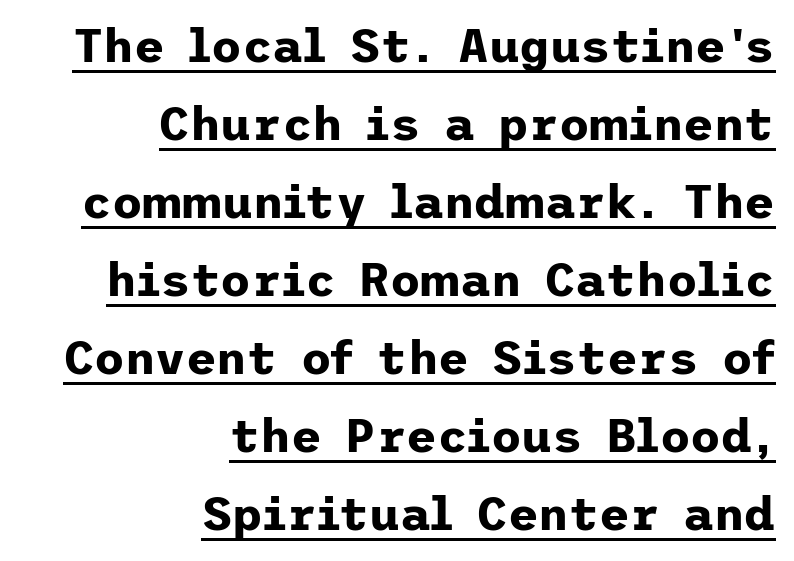
Q: Is the text bold? A: Yes.
Q: Is the text italic (slanted)? A: No, it is upright.
Q: Is the typeface a serif or a sans-serif typeface? A: Sans-serif.
Q: Is the text underlined? A: Yes.
Q: How is the paragraph aligned? A: Right-aligned.
Q: Is the spacing between letters normal or unusually wide? A: Normal.
Q: Is the spacing between lines tight, normal or loose? A: Normal.
Q: Width (condensed, normal, or wide)? A: Normal.
Q: Stroke contrast? A: Low.
Q: x-height? A: Medium.
